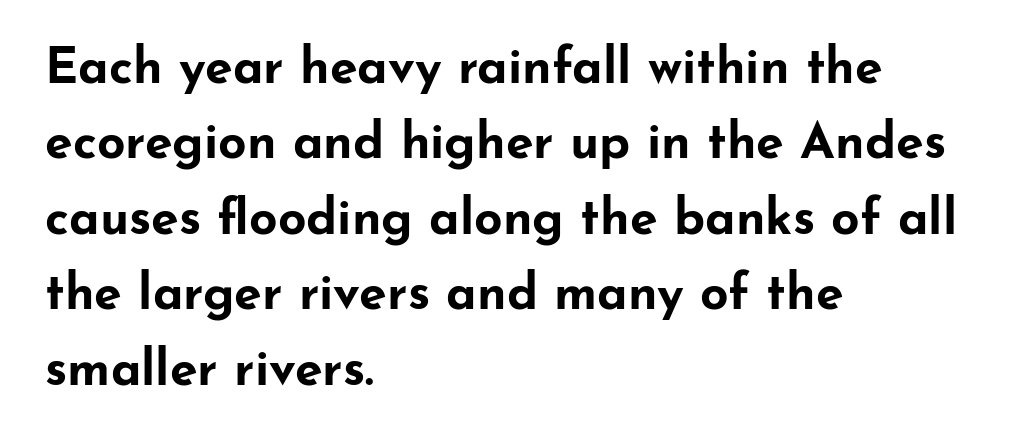
{"serif": "no", "italic": "no", "bold": "yes", "weight": "bold", "width": "wide", "stroke_contrast": "low", "x_height": "small", "monospaced": "no", "underline": "no", "align": "left", "line_spacing": "normal", "line_spacing_ratio": 1.51, "letter_spacing": "normal", "letter_spacing_em": 0.0, "glyph_px": 50}
